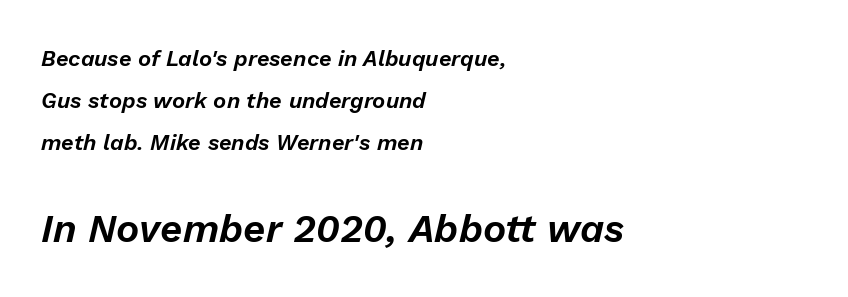
The image shows 39 px text type, italic (leaning right); set left-aligned, loose line spacing (1.9x), normal letter spacing, not underlined; the second (bottom) block is 1.77x larger; low stroke contrast and a medium x-height.
